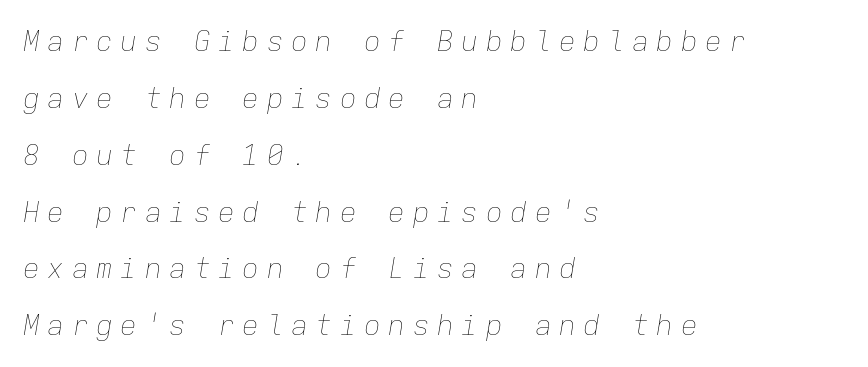
Q: Is the text bold? A: No.
Q: Is the text italic (slanted)? A: Yes, it leans right by about 9 degrees.
Q: Is the text underlined? A: No.
Q: How is the paragraph aligned? A: Left-aligned.
Q: Is the spacing between letters normal or unusually wide? A: Unusually wide.
Q: Is the spacing between lines tight, normal or loose? A: Loose.
Q: Width (condensed, normal, or wide)? A: Normal.
Q: Stroke contrast? A: Low.
Q: x-height? A: Medium.
Q: Monospaced? A: Yes.
